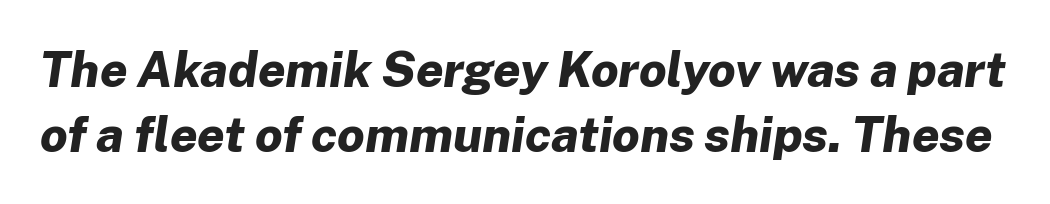
Descender tails drop into unmarked territory. What stands out about the letter spacing? Nothing — it is the standard amount. You can tell it's italic because the verticals aren't actually vertical. Spacing verdict: proportional, widths tailored to each character.
